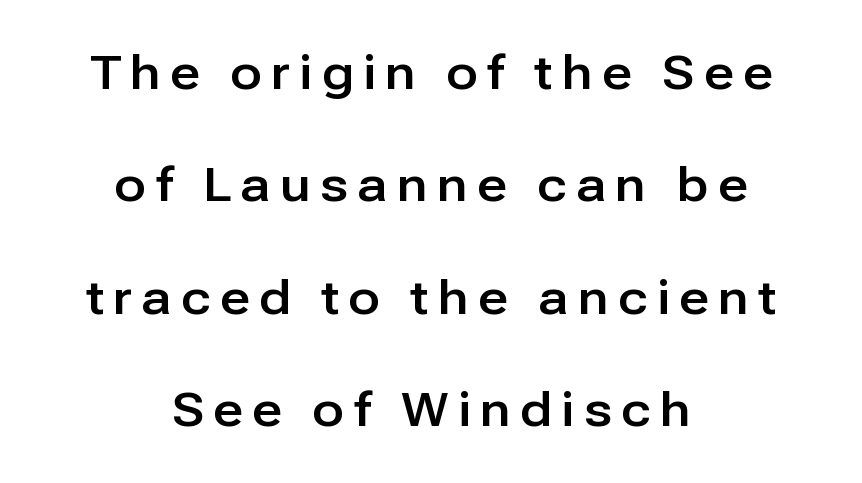
Quick note: interline space is abundant. Unlike italic type, these characters show no tilt at all. Compared with a flush-left layout, this one balances lines on the center instead. Spacing verdict: proportional, widths tailored to each character. Underlining? Definitely not there.
